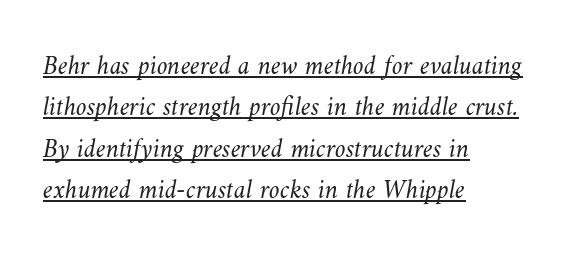
Q: Is the text bold? A: No.
Q: Is the text underlined? A: Yes.
Q: How is the paragraph aligned? A: Left-aligned.
Q: Is the spacing between letters normal or unusually wide? A: Normal.
Q: Is the spacing between lines tight, normal or loose? A: Normal.
